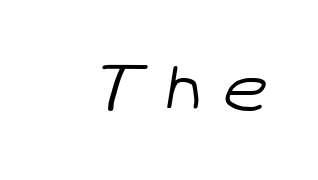
The image shows 73 px light sans-serif type; set unusually wide letter spacing (+0.25 em), not underlined; low stroke contrast and a medium x-height.
